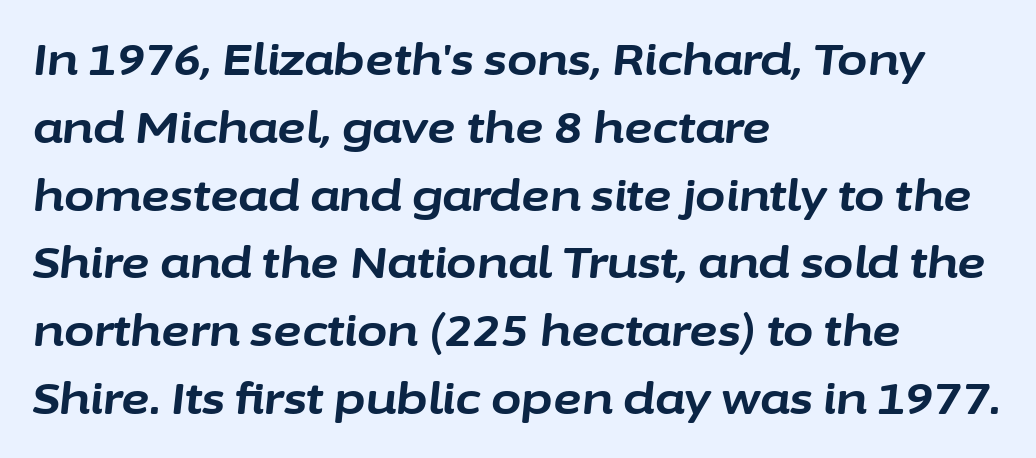
Q: Is the text bold? A: Yes.
Q: Is the text italic (slanted)? A: Yes, it leans right by about 6 degrees.
Q: Is the text underlined? A: No.
Q: How is the paragraph aligned? A: Left-aligned.
Q: Is the spacing between letters normal or unusually wide? A: Normal.
Q: Is the spacing between lines tight, normal or loose? A: Normal.
Q: Width (condensed, normal, or wide)? A: Normal.
Q: Stroke contrast? A: Low.
Q: x-height? A: Medium.
Q: Monospaced? A: No.
